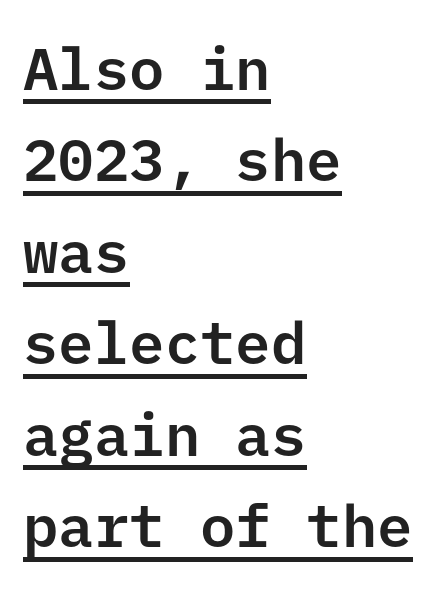
The typesetter has applied underlining to the passage shown. You can tell from the bare stems that sans-serif type was used. Does the leading feel generous? No, just average. The type sits square on the baseline with zero lean. Letter spacing: default.
